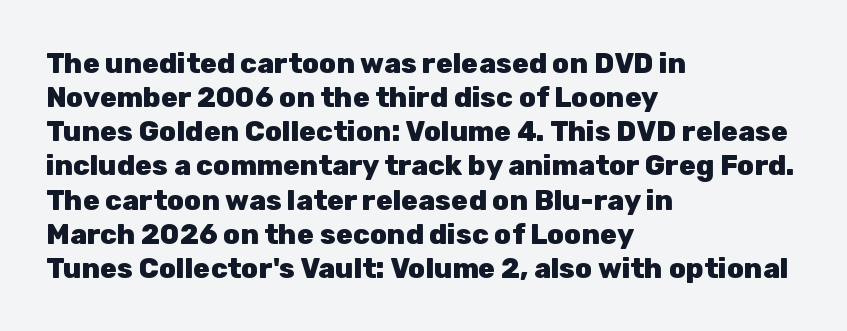
{"serif": "no", "italic": "no", "bold": "yes", "weight": "heavy", "width": "normal", "stroke_contrast": "low", "x_height": "medium", "monospaced": "no", "underline": "no", "align": "left", "line_spacing_ratio": 1.22, "letter_spacing": "normal", "letter_spacing_em": 0.0, "glyph_px": 28}
